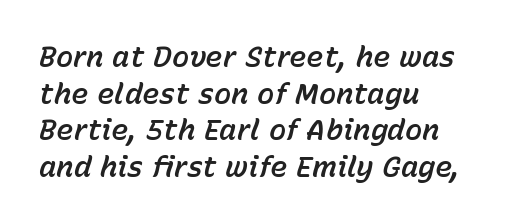
Q: Is the text italic (slanted)? A: Yes, it leans right by about 15 degrees.
Q: Is the text underlined? A: No.
Q: How is the paragraph aligned? A: Left-aligned.
Q: Is the spacing between letters normal or unusually wide? A: Normal.
Q: Is the spacing between lines tight, normal or loose? A: Normal.
Q: Width (condensed, normal, or wide)? A: Normal.
Q: Stroke contrast? A: Low.
Q: x-height? A: Medium.
Q: Monospaced? A: No.
